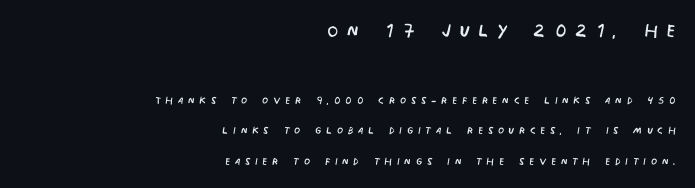
Q: Is the text bold? A: No.
Q: Is the text underlined? A: No.
Q: How is the paragraph aligned? A: Right-aligned.
Q: Is the spacing between letters normal or unusually wide? A: Unusually wide.
Q: Is the spacing between lines tight, normal or loose? A: Loose.
Q: Which block of text is set in a larger size, the first (top) or the second (bottom)? A: The first (top) one.
